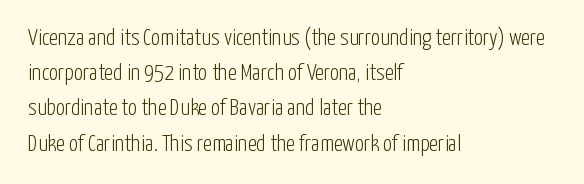
The image shows 23 px text type, upright; set left-aligned, normal line spacing (1.53x), normal letter spacing, not underlined.
